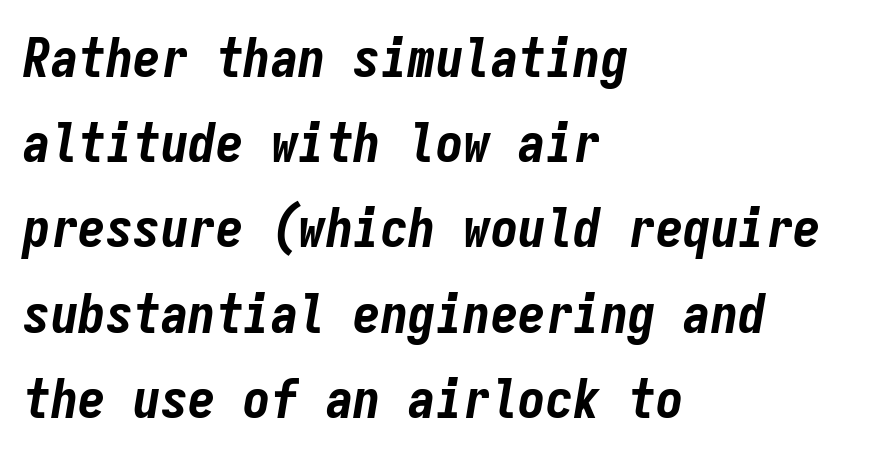
Q: Is the text bold? A: Yes.
Q: Is the text italic (slanted)? A: Yes, it leans right by about 9 degrees.
Q: Is the text underlined? A: No.
Q: How is the paragraph aligned? A: Left-aligned.
Q: Is the spacing between letters normal or unusually wide? A: Normal.
Q: Is the spacing between lines tight, normal or loose? A: Normal.
Q: Width (condensed, normal, or wide)? A: Condensed.
Q: Stroke contrast? A: Low.
Q: x-height? A: Medium.
Q: Monospaced? A: Yes.
